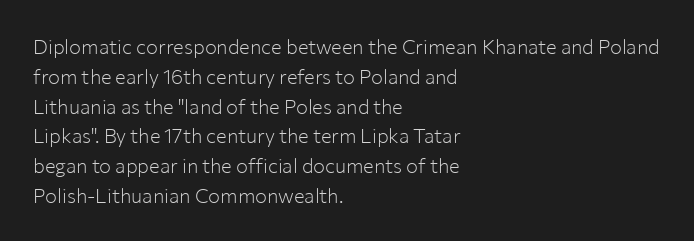
The image shows 20 px text type, upright; set left-aligned, normal line spacing (1.49x), normal letter spacing, not underlined.
